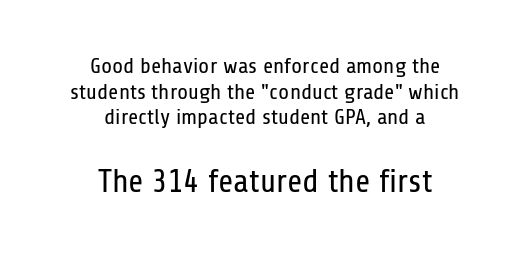
Q: Is the text bold? A: No.
Q: Is the text italic (slanted)? A: No, it is upright.
Q: Is the typeface a serif or a sans-serif typeface? A: Sans-serif.
Q: Is the text underlined? A: No.
Q: How is the paragraph aligned? A: Centered.
Q: Is the spacing between letters normal or unusually wide? A: Normal.
Q: Which block of text is set in a larger size, the first (top) or the second (bottom)? A: The second (bottom) one.
Q: Width (condensed, normal, or wide)? A: Condensed.
Q: Stroke contrast? A: Low.
Q: x-height? A: Medium.
Q: Monospaced? A: No.
